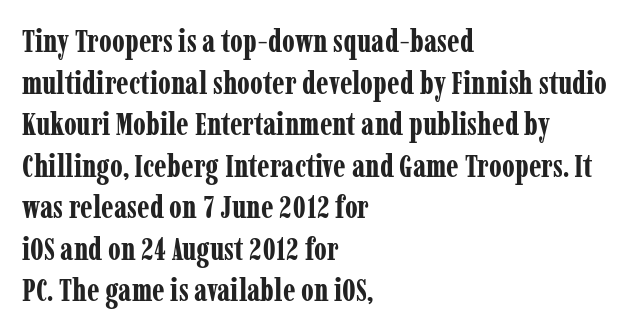
Ascenders rise straight up at ninety degrees. Teacher's note: observe the even left margin — that is flush-left alignment. How would I describe the line gaps? Plain and ordinary. Is this a fixed-width face? No — the glyphs have proportional, varying widths. Each glyph is drawn with heavy, bold strokes. Nobody drew a line under any word here.
